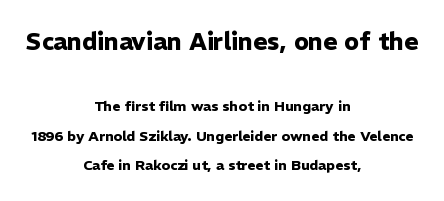
Q: Is the text bold? A: Yes.
Q: Is the text italic (slanted)? A: No, it is upright.
Q: Is the text underlined? A: No.
Q: How is the paragraph aligned? A: Centered.
Q: Is the spacing between letters normal or unusually wide? A: Normal.
Q: Is the spacing between lines tight, normal or loose? A: Loose.
Q: Which block of text is set in a larger size, the first (top) or the second (bottom)? A: The first (top) one.
